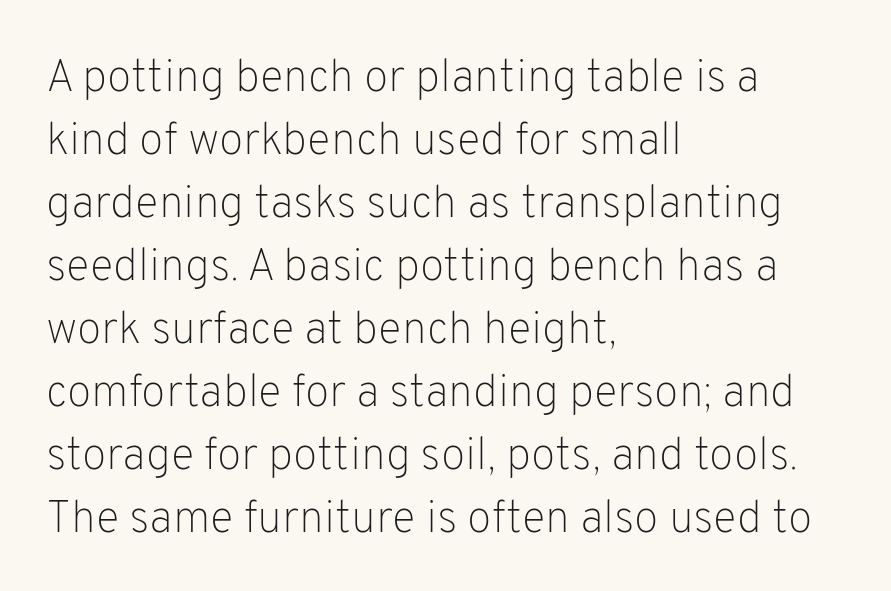
The image shows 45 px light sans-serif type, upright; set left-aligned, normal line spacing (1.4x), normal letter spacing, not underlined; low stroke contrast and a medium x-height.
